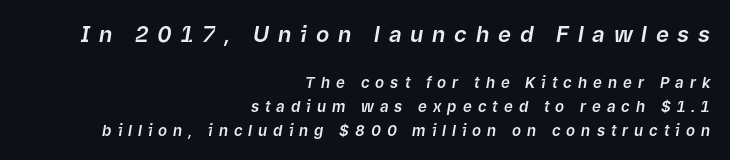
The image shows 22 px text type, italic (leaning right); set right-aligned, normal line spacing (1.6x), unusually wide letter spacing (+0.4 em), not underlined; the first (top) block is 1.47x larger.
